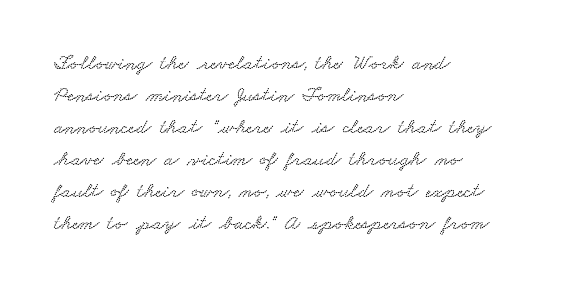
Quick note: interline space is typical. If you drew a ruler down the left edge, every line would touch it. Here the glyphs are tracked normally, forming tight word shapes. Words float on clear page, feet unadorned.
